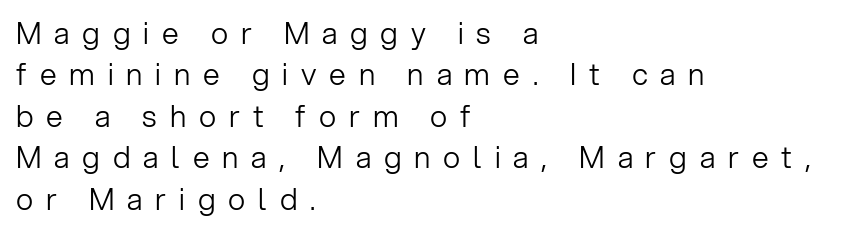
Q: Is the text bold? A: No.
Q: Is the text italic (slanted)? A: No, it is upright.
Q: Is the typeface a serif or a sans-serif typeface? A: Sans-serif.
Q: Is the text underlined? A: No.
Q: How is the paragraph aligned? A: Left-aligned.
Q: Is the spacing between letters normal or unusually wide? A: Unusually wide.
Q: Is the spacing between lines tight, normal or loose? A: Normal.
Q: Width (condensed, normal, or wide)? A: Normal.
Q: Stroke contrast? A: Low.
Q: x-height? A: Medium.
Q: Monospaced? A: No.
